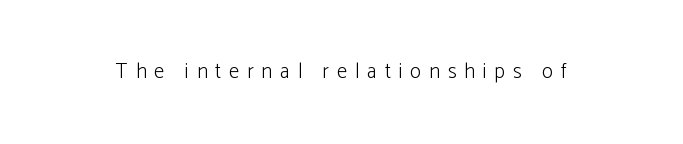
Look at the tracking — it's clearly loosened, letters drifting apart. Unlike italic type, these characters show no tilt at all. A quiet, ordinary-to-light weight characterises the typeface. This rendering features lettering with no underline.
